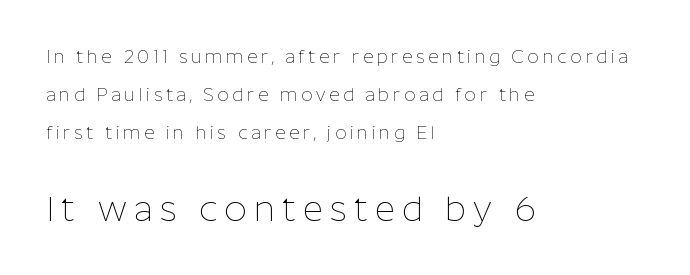
{"serif": "no", "italic": "no", "bold": "no", "weight": "thin", "width": "normal", "stroke_contrast": "low", "x_height": "medium", "monospaced": "no", "underline": "no", "align": "left", "line_spacing": "loose", "line_spacing_ratio": 2.11, "letter_spacing": "wide", "letter_spacing_em": 0.2, "larger_block": "second", "size_ratio": 1.94, "glyph_px": 35}
